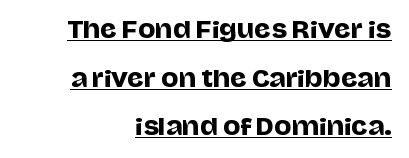
Q: Is the text italic (slanted)? A: No, it is upright.
Q: Is the text underlined? A: Yes.
Q: How is the paragraph aligned? A: Right-aligned.
Q: Is the spacing between letters normal or unusually wide? A: Normal.
Q: Is the spacing between lines tight, normal or loose? A: Loose.
